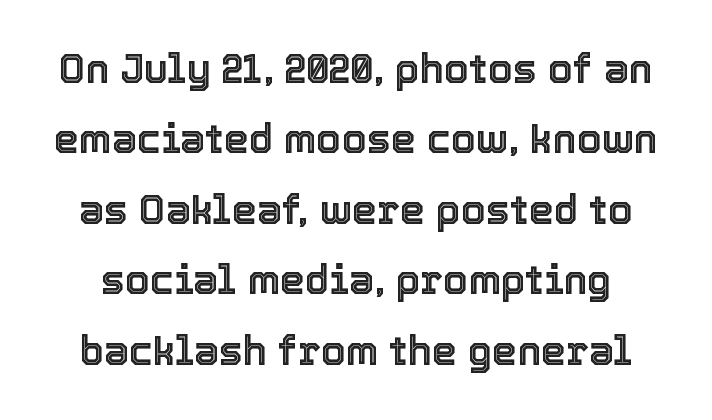
{"italic": "no", "width": "normal", "x_height": "medium", "monospaced": "no", "underline": "no", "line_spacing_ratio": 1.76, "letter_spacing": "normal", "letter_spacing_em": 0.0, "glyph_px": 40}
